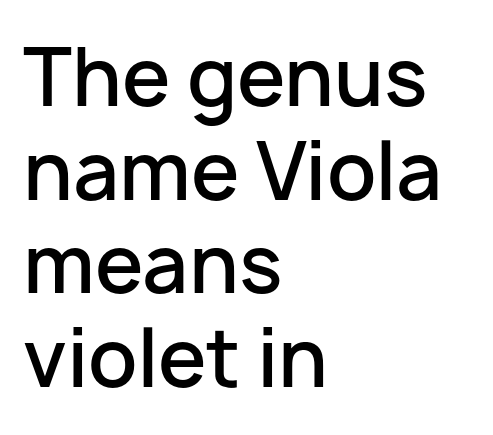
The image shows 78 px semibold sans-serif type, upright; set left-aligned, line spacing 1.2x, normal letter spacing, not underlined; low stroke contrast and a medium x-height.
